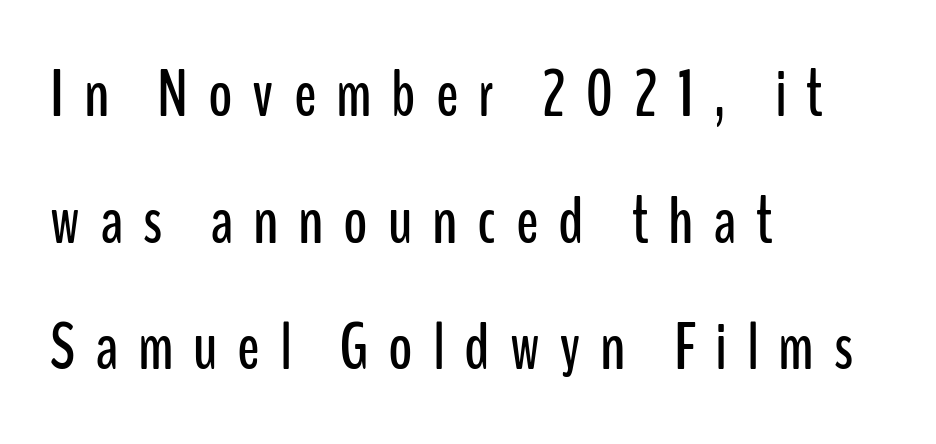
Q: Is the text italic (slanted)? A: No, it is upright.
Q: Is the typeface a serif or a sans-serif typeface? A: Sans-serif.
Q: Is the text underlined? A: No.
Q: How is the paragraph aligned? A: Left-aligned.
Q: Is the spacing between letters normal or unusually wide? A: Unusually wide.
Q: Is the spacing between lines tight, normal or loose? A: Loose.
Q: Width (condensed, normal, or wide)? A: Condensed.
Q: Stroke contrast? A: Low.
Q: x-height? A: Medium.
Q: Monospaced? A: No.
